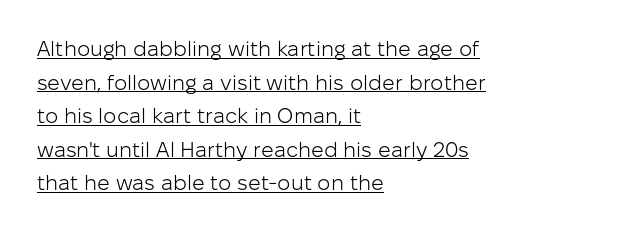
Q: Is the text bold? A: No.
Q: Is the text italic (slanted)? A: No, it is upright.
Q: Is the text underlined? A: Yes.
Q: How is the paragraph aligned? A: Left-aligned.
Q: Is the spacing between letters normal or unusually wide? A: Normal.
Q: Is the spacing between lines tight, normal or loose? A: Normal.
